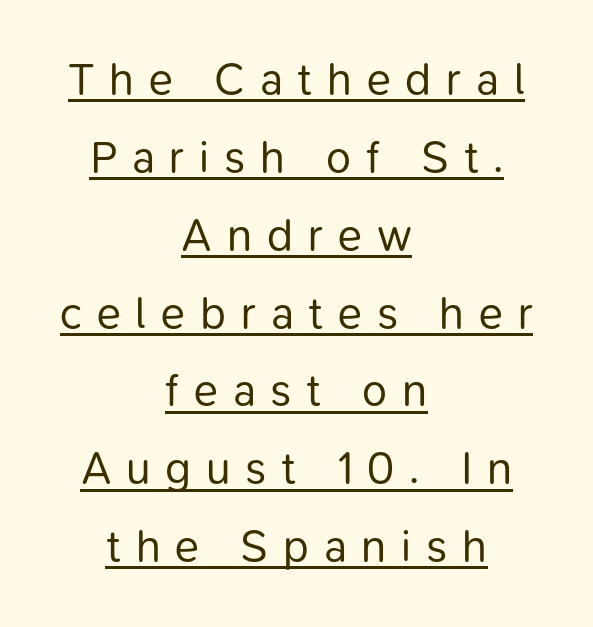
The image shows 45 px regular-weight sans-serif type, upright; set centered, line spacing 1.73x, unusually wide letter spacing (+0.33 em), underlined; low stroke contrast and a medium x-height.
